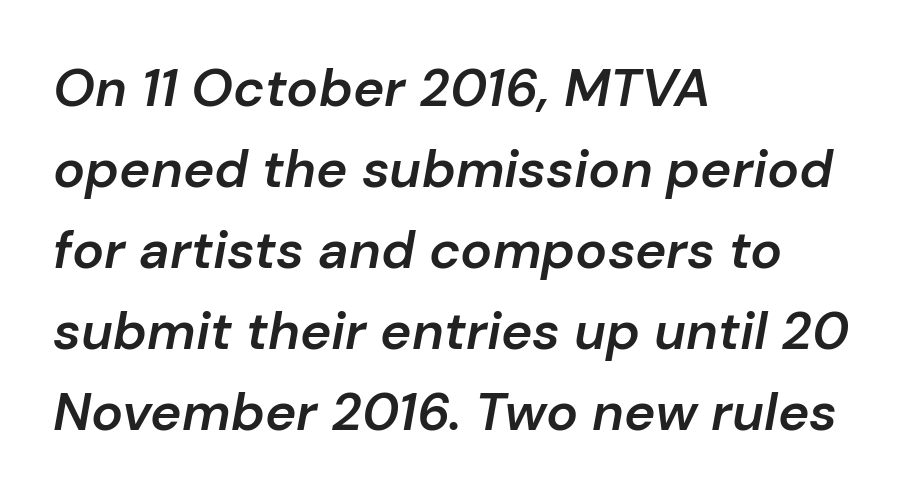
Q: Is the text bold? A: Semi-bold.
Q: Is the text italic (slanted)? A: Yes, it leans right by about 10 degrees.
Q: Is the text underlined? A: No.
Q: How is the paragraph aligned? A: Left-aligned.
Q: Is the spacing between letters normal or unusually wide? A: Normal.
Q: Is the spacing between lines tight, normal or loose? A: Normal.
Q: Width (condensed, normal, or wide)? A: Normal.
Q: Stroke contrast? A: Low.
Q: x-height? A: Medium.
Q: Monospaced? A: No.
